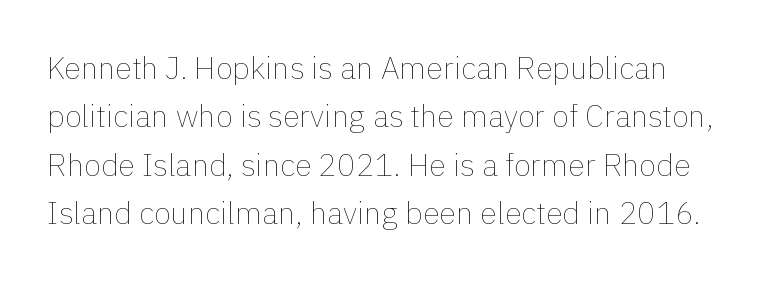
{"italic": "no", "bold": "no", "weight": "thin", "width": "normal", "x_height": "medium", "monospaced": "no", "underline": "no", "line_spacing": "normal", "line_spacing_ratio": 1.56, "letter_spacing": "normal", "letter_spacing_em": 0.0, "glyph_px": 31}
